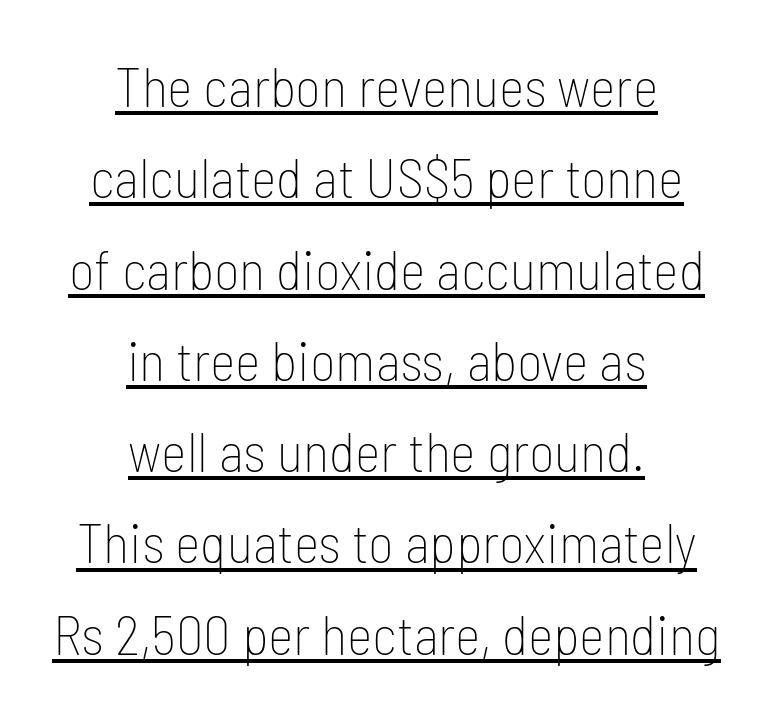
{"serif": "no", "italic": "no", "bold": "no", "weight": "thin", "width": "condensed", "stroke_contrast": "low", "x_height": "medium", "monospaced": "no", "underline": "yes", "align": "center", "line_spacing": "normal", "line_spacing_ratio": 1.66, "letter_spacing": "normal", "letter_spacing_em": 0.0, "glyph_px": 55}
